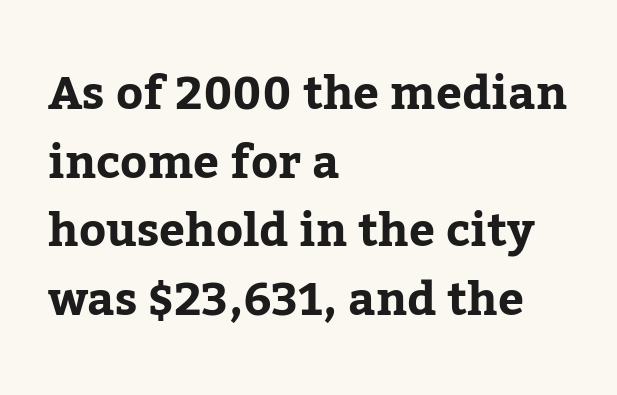
The image shows 46 px bold serif type, upright; set left-aligned, normal line spacing (1.49x), normal letter spacing, not underlined; low stroke contrast and a medium x-height.
